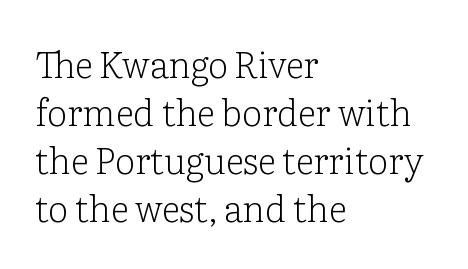
How would I describe the line gaps? Plain and ordinary. The rendering anchors every line to the left-hand side. Style check: upright. These lines are rendered in a variable-pitch font. Weight: regular or lighter. Small tapered or slab feet sit at the stroke ends, so this counts as serif.
